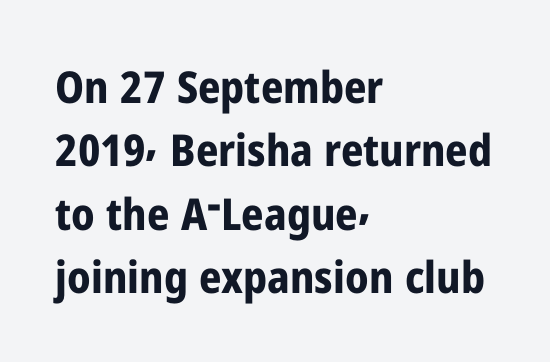
The image shows 44 px bold, condensed sans-serif type, upright; set left-aligned, normal line spacing (1.44x), normal letter spacing, not underlined; low stroke contrast and a medium x-height.
